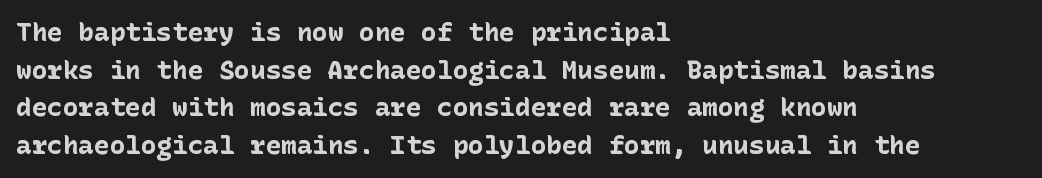
The image shows 26 px bold type, upright; set left-aligned, normal line spacing (1.45x), normal letter spacing, not underlined.
